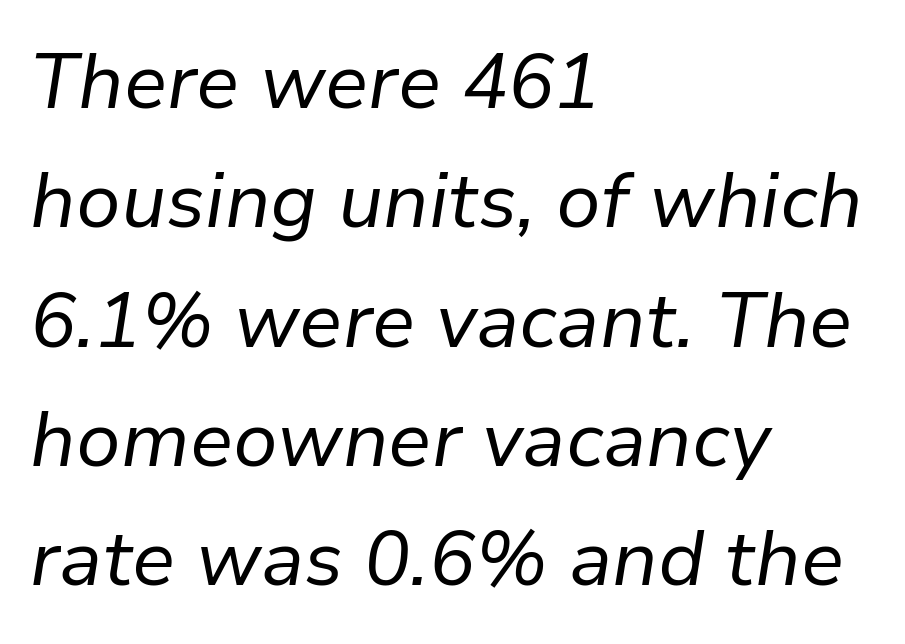
The image shows 77 px regular-weight type, italic (leaning right); set left-aligned, normal line spacing (1.55x), normal letter spacing, not underlined; low stroke contrast and a medium x-height.
